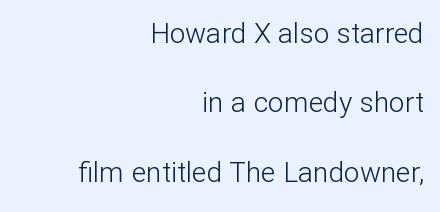
Proportional: the letters do not fall into vertical columns. If you drew a ruler down the right edge, every line would touch it. The typography opts for an upright posture over an oblique one. The passage shown stacks its lines with a broad gap. The rendering keeps characters at their native spacing. Caption: face not bold, strokes unweighted.
